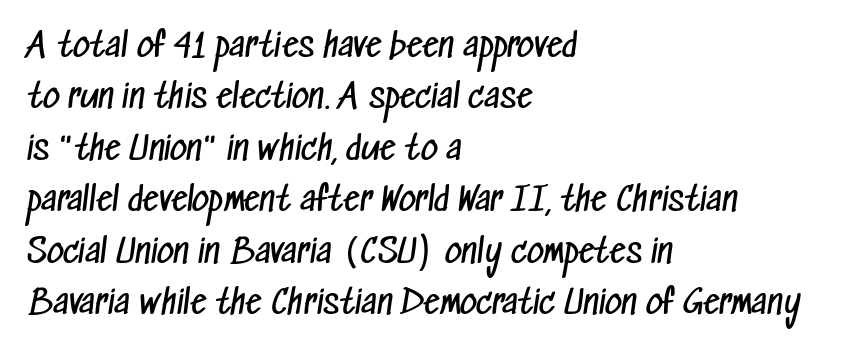
The image shows 33 px regular-weight, condensed sans-serif type; set left-aligned, normal line spacing (1.56x), normal letter spacing, not underlined; low stroke contrast and a medium x-height.
